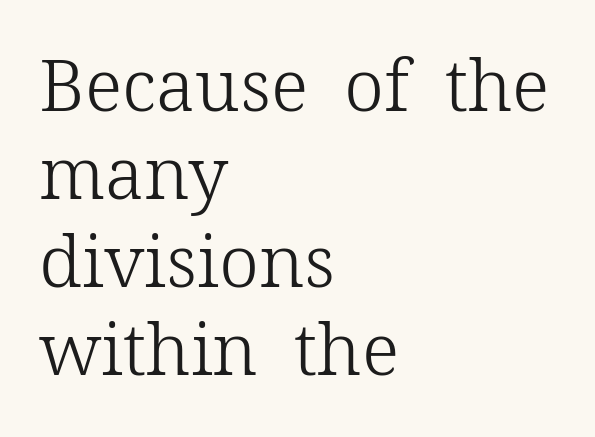
Is the block centered? No — it sits flush against the left margin. The letters advance in unequal steps, a hallmark of proportional type. Students, note that the glyphs here touch the page at normal intervals. Is this a sans? No — the strokes have serifs. Bare-footed words on every line. The typography opts for an upright posture over an oblique one.
